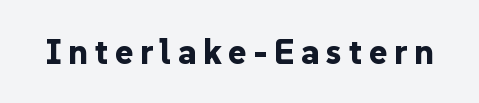
{"serif": "no", "italic": "no", "bold": "yes", "weight": "bold", "width": "normal", "stroke_contrast": "low", "x_height": "medium", "monospaced": "no", "underline": "no", "glyph_px": 35}
